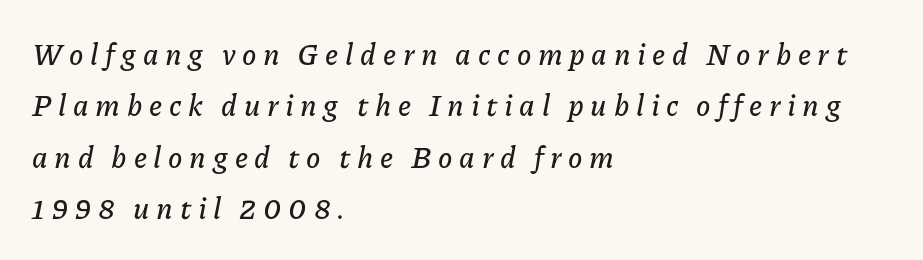
The image shows 29 px text type, italic (leaning right); set left-aligned, line spacing 1.77x, unusually wide letter spacing (+0.23 em), not underlined; low stroke contrast and a medium x-height.
